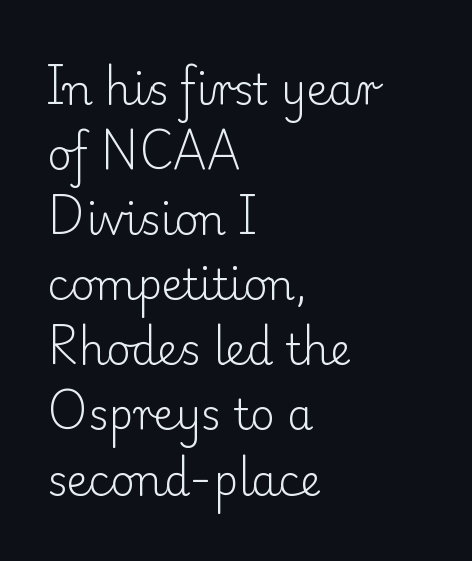
Q: Is the text bold? A: No.
Q: Is the text italic (slanted)? A: No, it is upright.
Q: Is the text underlined? A: No.
Q: How is the paragraph aligned? A: Left-aligned.
Q: Is the spacing between letters normal or unusually wide? A: Normal.
Q: Is the spacing between lines tight, normal or loose? A: Normal.
Q: Width (condensed, normal, or wide)? A: Normal.
Q: Stroke contrast? A: Low.
Q: x-height? A: Small.
Q: Monospaced? A: No.
